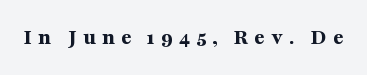
The image shows 22 px bold type, upright; set unusually wide letter spacing (+0.28 em), not underlined.
